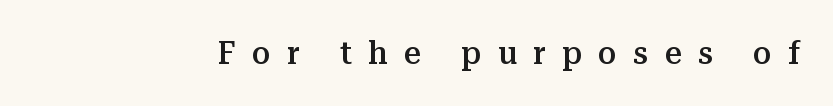
The image shows 33 px semibold serif type, upright; set unusually wide letter spacing (+0.5 em), not underlined; medium stroke contrast and a medium x-height.
